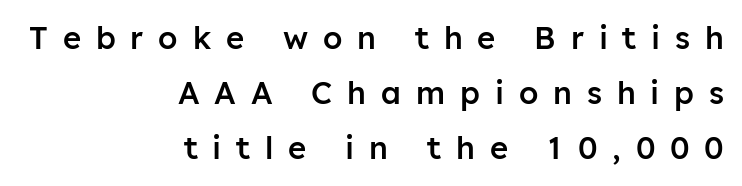
Does extra space separate the letters? Yes, quite a lot of it. Character widths vary here, with narrow letters taking less room than wide ones. Its strokes are somewhat broadened, the hallmark of semibold type. Font category for this specimen: sans-serif. A typesetter would mark this as roman, not italic. The space directly below the letters is spotless.
